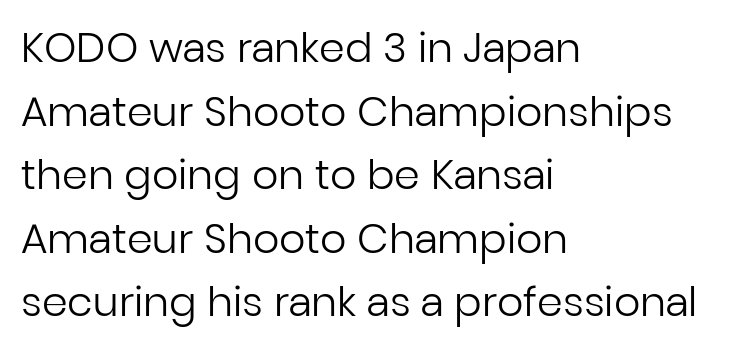
Q: Is the text bold? A: No.
Q: Is the text italic (slanted)? A: No, it is upright.
Q: Is the typeface a serif or a sans-serif typeface? A: Sans-serif.
Q: Is the text underlined? A: No.
Q: How is the paragraph aligned? A: Left-aligned.
Q: Is the spacing between letters normal or unusually wide? A: Normal.
Q: Is the spacing between lines tight, normal or loose? A: Normal.
Q: Width (condensed, normal, or wide)? A: Normal.
Q: Stroke contrast? A: Low.
Q: x-height? A: Medium.
Q: Monospaced? A: No.
